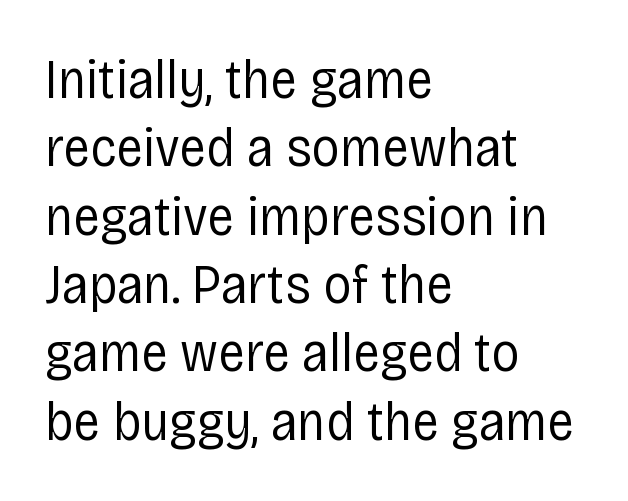
A clean baseline with only descenders dipping below it. Stroke terminals: plain, sans-serif. Honestly, the letter spacing is just normal — you wouldn't notice it. It's the straight-up-and-down kind of type. The letters advance in unequal steps, a hallmark of proportional type.
